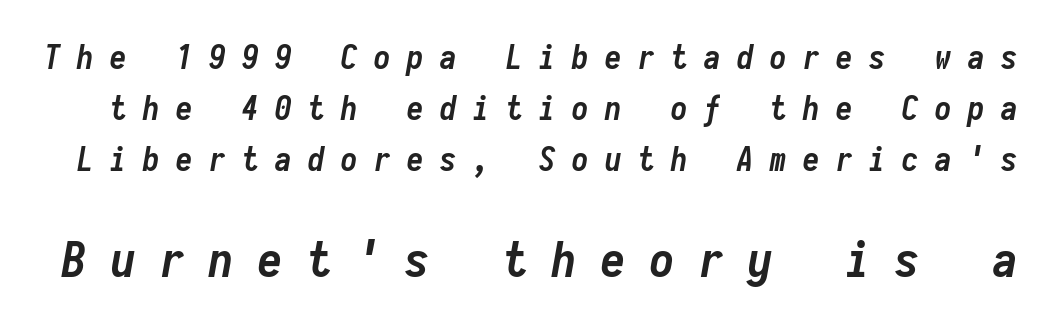
{"italic": "yes", "lean": "right", "slant_degrees": 10, "bold": "yes", "weight": "semibold", "width": "condensed", "stroke_contrast": "low", "x_height": "medium", "monospaced": "yes", "underline": "no", "line_spacing": "normal", "line_spacing_ratio": 1.55, "letter_spacing": "wide", "letter_spacing_em": 0.5, "larger_block": "second", "size_ratio": 1.48, "glyph_px": 49}
